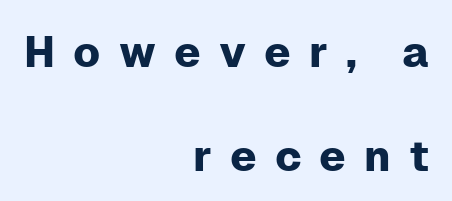
Quick note: not italic, upright. Any mark beneath the type? The region is blank. Varying glyph widths throughout — classic text-font behaviour. The lines are quadded right. The designer went with a sans here, leaving each stem footless.
